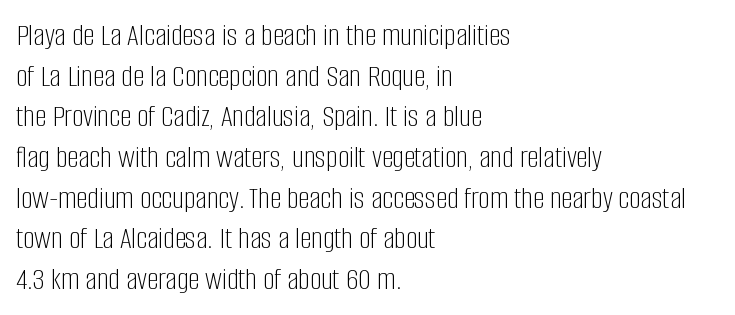
Q: Is the text bold? A: No.
Q: Is the text italic (slanted)? A: No, it is upright.
Q: Is the typeface a serif or a sans-serif typeface? A: Sans-serif.
Q: Is the text underlined? A: No.
Q: How is the paragraph aligned? A: Left-aligned.
Q: Is the spacing between letters normal or unusually wide? A: Normal.
Q: Is the spacing between lines tight, normal or loose? A: Normal.
Q: Width (condensed, normal, or wide)? A: Condensed.
Q: Stroke contrast? A: Low.
Q: x-height? A: Large.
Q: Monospaced? A: No.
